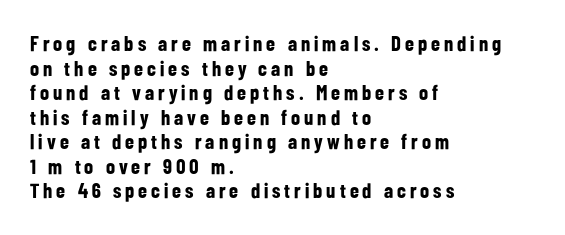
Q: Is the text bold? A: Yes.
Q: Is the text italic (slanted)? A: No, it is upright.
Q: Is the text underlined? A: No.
Q: How is the paragraph aligned? A: Left-aligned.
